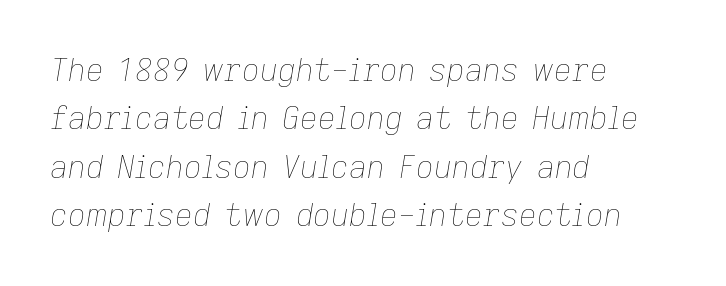
Q: Is the text bold? A: No.
Q: Is the text italic (slanted)? A: Yes, it leans right by about 9 degrees.
Q: Is the text underlined? A: No.
Q: How is the paragraph aligned? A: Left-aligned.
Q: Is the spacing between letters normal or unusually wide? A: Normal.
Q: Is the spacing between lines tight, normal or loose? A: Normal.
Q: Width (condensed, normal, or wide)? A: Normal.
Q: Stroke contrast? A: Low.
Q: x-height? A: Medium.
Q: Monospaced? A: No.
